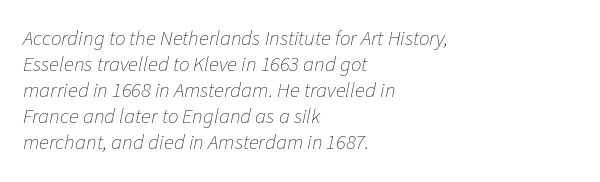
The image shows 21 px text type, italic (leaning right); set left-aligned, line spacing 1.24x, normal letter spacing, not underlined.
